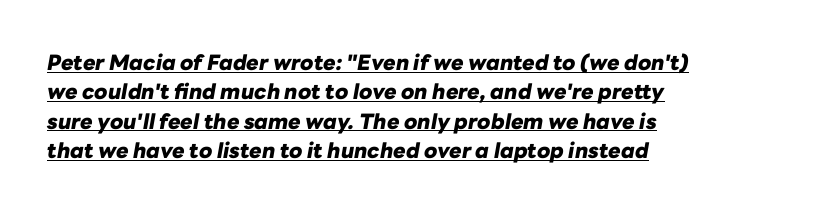
The image shows 21 px bold type, italic (leaning right); set left-aligned, normal line spacing (1.4x), normal letter spacing, underlined.
